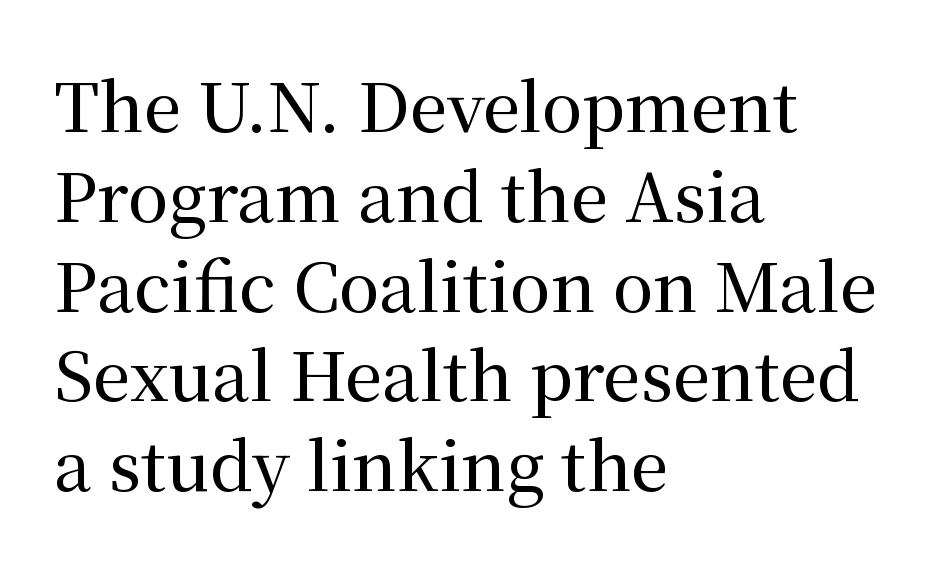
{"serif": "yes", "italic": "no", "width": "normal", "stroke_contrast": "medium", "x_height": "medium", "monospaced": "no", "underline": "no", "align": "left", "line_spacing": "normal", "line_spacing_ratio": 1.34, "letter_spacing": "normal", "letter_spacing_em": 0.0, "glyph_px": 67}
